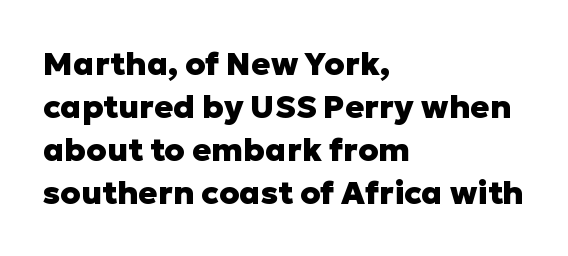
Q: Is the text bold? A: Yes.
Q: Is the text italic (slanted)? A: No, it is upright.
Q: Is the typeface a serif or a sans-serif typeface? A: Sans-serif.
Q: Is the text underlined? A: No.
Q: How is the paragraph aligned? A: Left-aligned.
Q: Is the spacing between letters normal or unusually wide? A: Normal.
Q: Is the spacing between lines tight, normal or loose? A: Normal.
Q: Width (condensed, normal, or wide)? A: Normal.
Q: Stroke contrast? A: Low.
Q: x-height? A: Medium.
Q: Monospaced? A: No.
